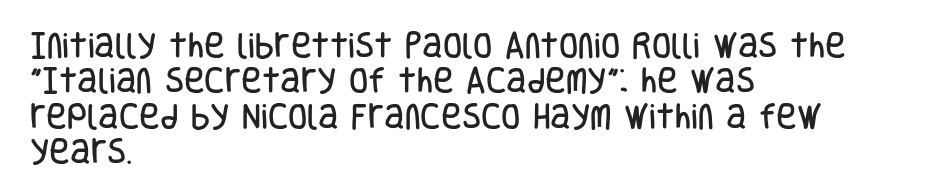
{"serif": "no", "italic": "no", "width": "condensed", "stroke_contrast": "low", "x_height": "large", "monospaced": "no", "underline": "no", "align": "left", "line_spacing": "normal", "line_spacing_ratio": 1.26, "letter_spacing": "normal", "letter_spacing_em": 0.0, "glyph_px": 28}
